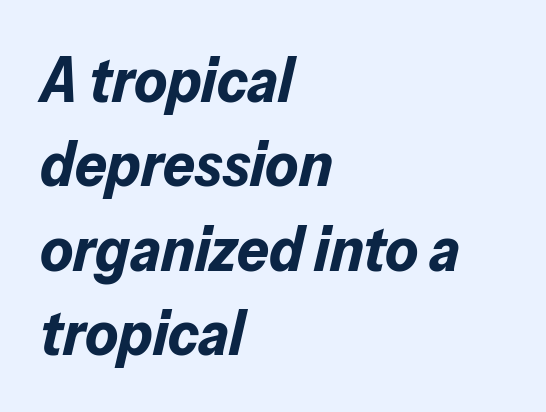
Q: Is the text bold? A: Yes.
Q: Is the text italic (slanted)? A: Yes, it leans right by about 13 degrees.
Q: Is the text underlined? A: No.
Q: How is the paragraph aligned? A: Left-aligned.
Q: Is the spacing between letters normal or unusually wide? A: Normal.
Q: Is the spacing between lines tight, normal or loose? A: Normal.
Q: Width (condensed, normal, or wide)? A: Normal.
Q: Stroke contrast? A: Low.
Q: x-height? A: Medium.
Q: Monospaced? A: No.
